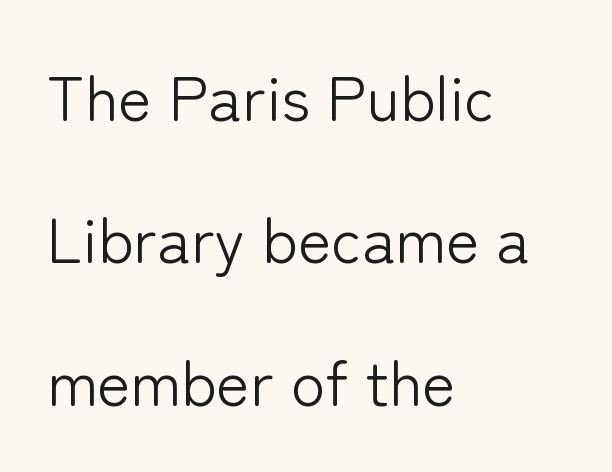
The image shows 63 px light sans-serif type, upright; set left-aligned, loose line spacing (2.26x), normal letter spacing, not underlined; low stroke contrast and a medium x-height.
